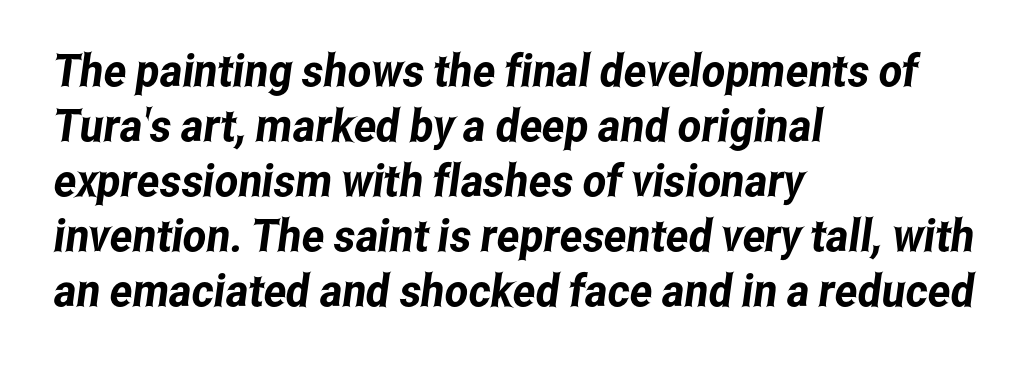
{"serif": "no", "width": "condensed", "stroke_contrast": "low", "x_height": "medium", "monospaced": "no", "underline": "no", "align": "left", "line_spacing_ratio": 1.22, "letter_spacing": "normal", "letter_spacing_em": 0.0, "glyph_px": 45}
